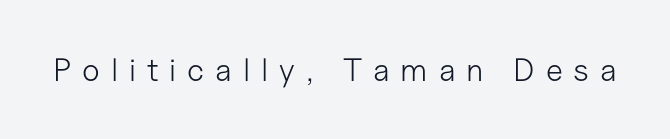
{"serif": "no", "italic": "no", "bold": "no", "weight": "light", "width": "normal", "stroke_contrast": "low", "x_height": "medium", "monospaced": "no", "underline": "no", "letter_spacing": "wide", "letter_spacing_em": 0.34, "glyph_px": 32}
